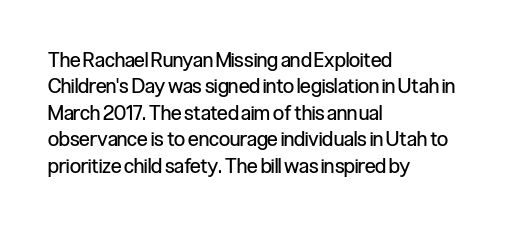
{"italic": "no", "bold": "no", "underline": "no", "align": "left", "line_spacing": "normal", "line_spacing_ratio": 1.32, "letter_spacing": "normal", "letter_spacing_em": 0.0, "glyph_px": 20}
